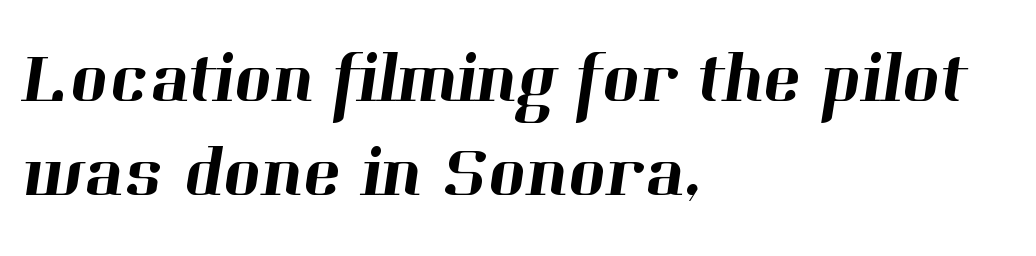
The image shows 72 px serif type; set left-aligned, normal line spacing (1.3x), normal letter spacing, not underlined; high stroke contrast and a medium x-height.
